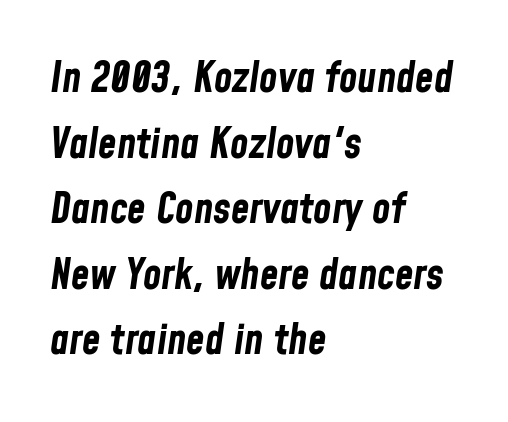
What weight is shown? A full bold with thick strokes. The designer left line spacing at the default. The passage shown is typed in a proportional face where columns would drift. How are the letters spaced? Ordinarily, with no added tracking. Descenders hang freely into open space. Emphasis-style slanted type is in use.
